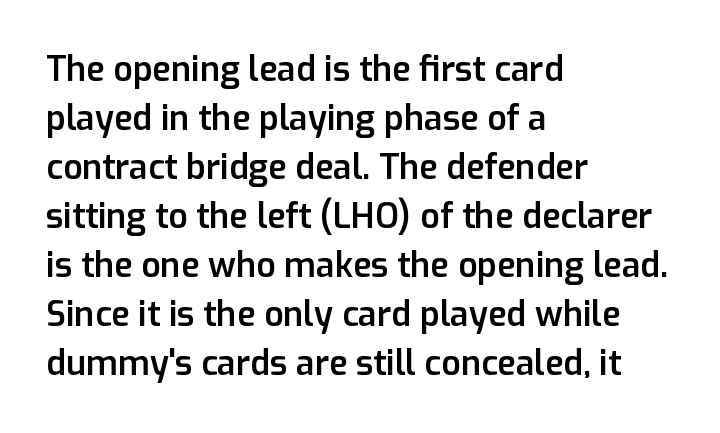
The image shows 34 px semibold sans-serif type, upright; set left-aligned, normal line spacing (1.44x), normal letter spacing, not underlined; low stroke contrast and a medium x-height.
